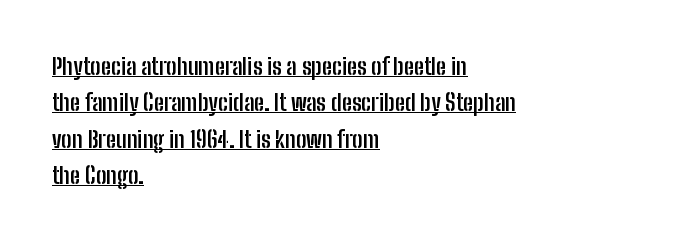
Q: Is the text bold? A: Yes.
Q: Is the text italic (slanted)? A: No, it is upright.
Q: Is the text underlined? A: Yes.
Q: How is the paragraph aligned? A: Left-aligned.
Q: Is the spacing between letters normal or unusually wide? A: Normal.
Q: Is the spacing between lines tight, normal or loose? A: Normal.
